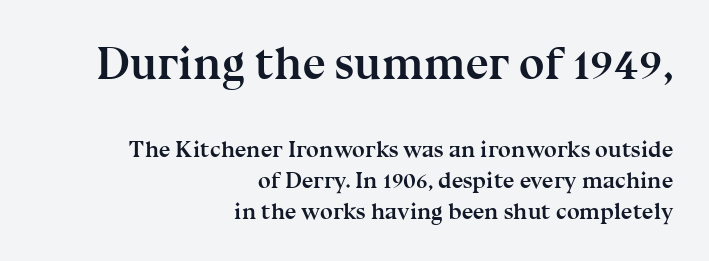
Rendered with straight, roman letterforms. The first block has been scaled up relative to the second. Line spacing here is normal. Thick stems and heavy bowls — unmistakably bold.
